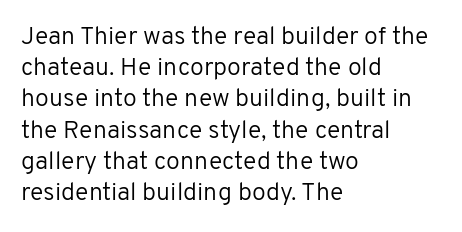
{"italic": "no", "bold": "no", "underline": "no", "align": "left", "line_spacing": "normal", "line_spacing_ratio": 1.25, "letter_spacing": "normal", "letter_spacing_em": 0.0, "glyph_px": 25}
